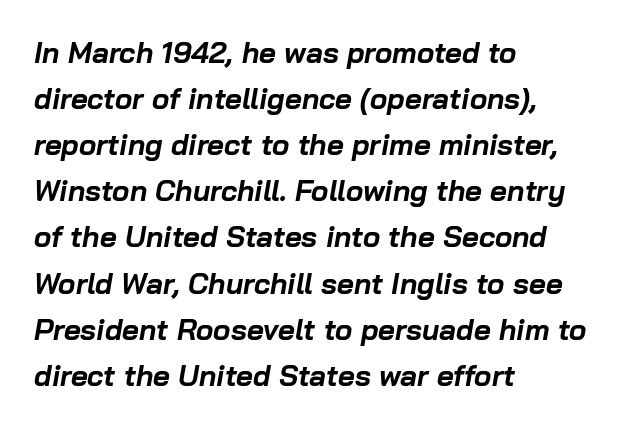
Q: Is the text bold? A: Yes.
Q: Is the text italic (slanted)? A: Yes, it leans right by about 10 degrees.
Q: Is the text underlined? A: No.
Q: How is the paragraph aligned? A: Left-aligned.
Q: Is the spacing between letters normal or unusually wide? A: Normal.
Q: Is the spacing between lines tight, normal or loose? A: Normal.
Q: Width (condensed, normal, or wide)? A: Normal.
Q: Stroke contrast? A: Low.
Q: x-height? A: Medium.
Q: Monospaced? A: No.
